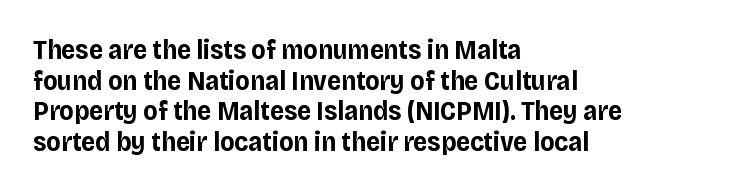
Q: Is the text bold? A: Yes.
Q: Is the text italic (slanted)? A: No, it is upright.
Q: Is the text underlined? A: No.
Q: How is the paragraph aligned? A: Left-aligned.
Q: Is the spacing between letters normal or unusually wide? A: Normal.
Q: Is the spacing between lines tight, normal or loose? A: Tight.
